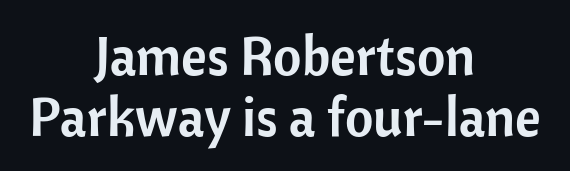
Q: Is the text italic (slanted)? A: No, it is upright.
Q: Is the typeface a serif or a sans-serif typeface? A: Sans-serif.
Q: Is the text underlined? A: No.
Q: How is the paragraph aligned? A: Centered.
Q: Is the spacing between letters normal or unusually wide? A: Normal.
Q: Is the spacing between lines tight, normal or loose? A: Tight.
Q: Width (condensed, normal, or wide)? A: Normal.
Q: Stroke contrast? A: Low.
Q: x-height? A: Medium.
Q: Monospaced? A: No.
